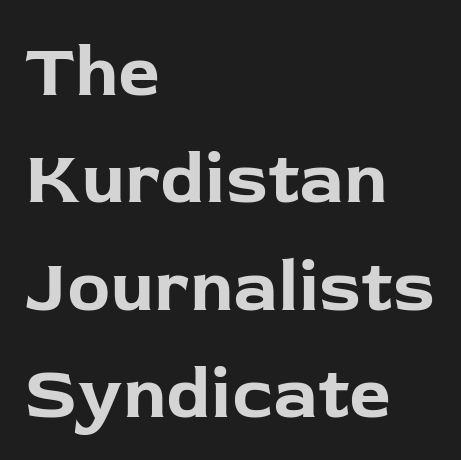
A typesetter would mark this as roman, not italic. How heavy is the stroke? Heavy — this is a bold. All the whitespace from short lines collects on the right. Spacing verdict: proportional, widths tailored to each character. Each letter's strokes conclude bluntly, with no projecting serifs.
